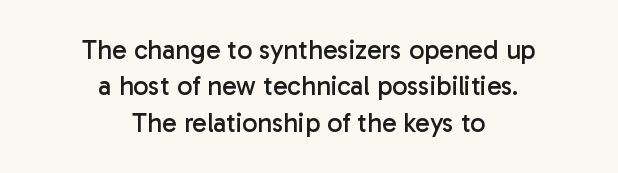
The letters sit at their default tracking, neither squeezed nor spread. Weight: in the light-to-regular range. The words here are not underlined. Interline gaps are of average width in this sample. Compared with a flush-left layout, this one balances lines on the center instead.
